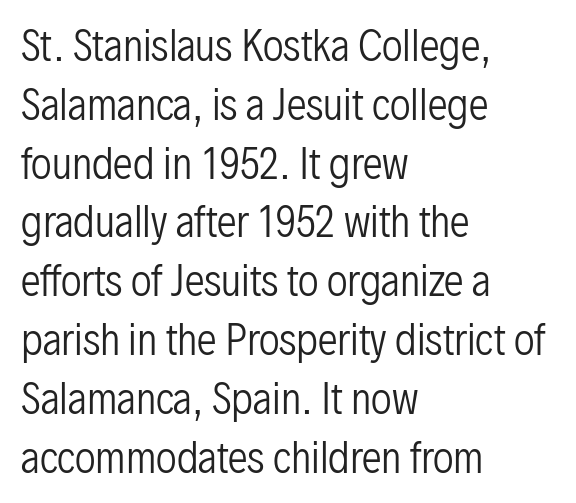
The image shows 40 px regular-weight, condensed sans-serif type, upright; set left-aligned, normal line spacing (1.47x), normal letter spacing, not underlined; low stroke contrast and a medium x-height.
